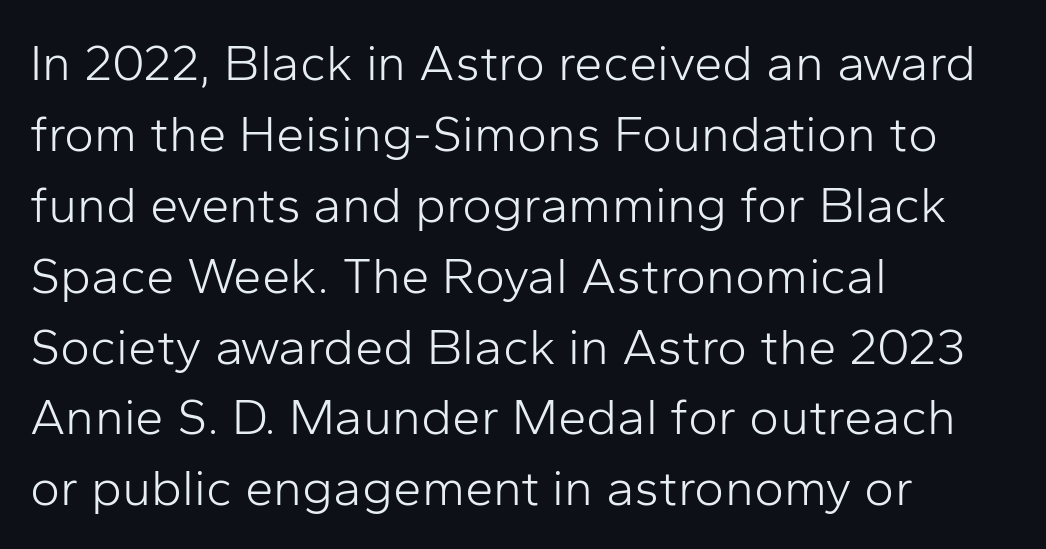
The image shows 51 px light sans-serif type, upright; set left-aligned, normal line spacing (1.39x), normal letter spacing, not underlined; low stroke contrast and a medium x-height.
